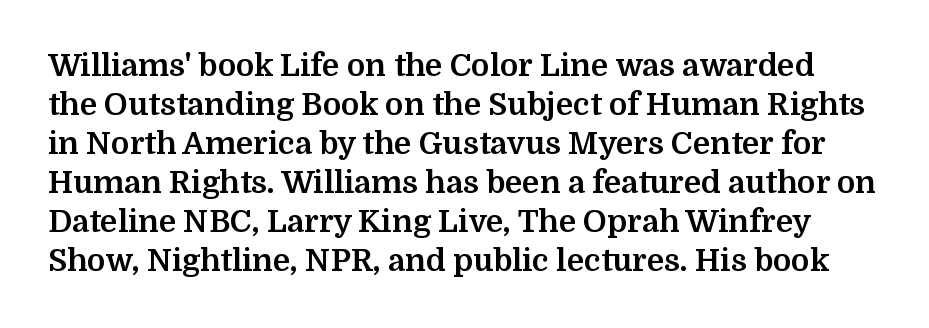
Q: Is the text bold? A: Yes.
Q: Is the text italic (slanted)? A: No, it is upright.
Q: Is the typeface a serif or a sans-serif typeface? A: Serif.
Q: Is the text underlined? A: No.
Q: Is the spacing between letters normal or unusually wide? A: Normal.
Q: Is the spacing between lines tight, normal or loose? A: Normal.
Q: Width (condensed, normal, or wide)? A: Normal.
Q: Stroke contrast? A: Medium.
Q: x-height? A: Medium.
Q: Monospaced? A: No.
